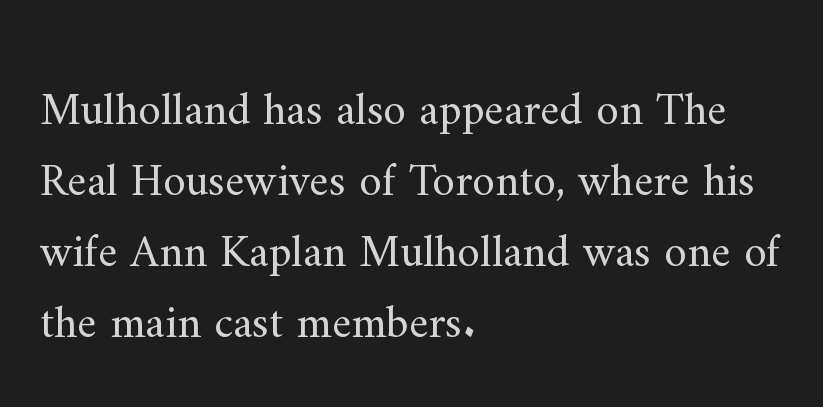
Q: Is the text bold? A: No.
Q: Is the text italic (slanted)? A: No, it is upright.
Q: Is the typeface a serif or a sans-serif typeface? A: Serif.
Q: Is the text underlined? A: No.
Q: How is the paragraph aligned? A: Left-aligned.
Q: Is the spacing between letters normal or unusually wide? A: Normal.
Q: Is the spacing between lines tight, normal or loose? A: Normal.
Q: Width (condensed, normal, or wide)? A: Normal.
Q: Stroke contrast? A: Medium.
Q: x-height? A: Small.
Q: Monospaced? A: No.
